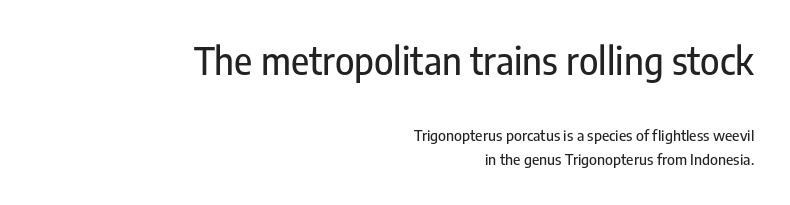
The image shows 37 px condensed sans-serif type, upright; set right-aligned, normal line spacing (1.6x), normal letter spacing, not underlined; the first (top) block is 2.47x larger; low stroke contrast and a medium x-height.
